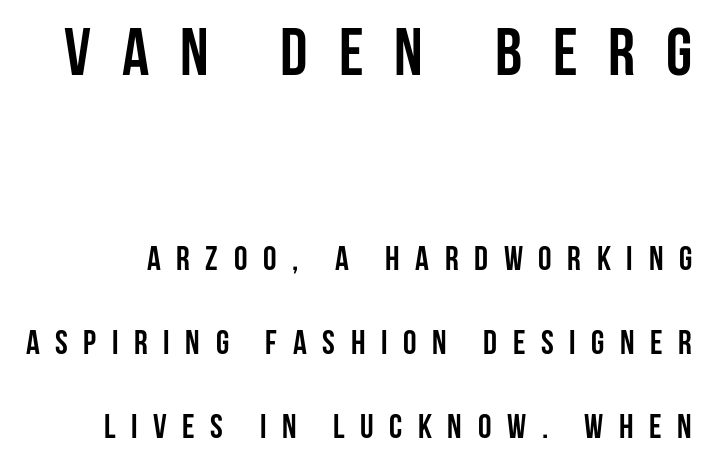
The horizontal fit of the characters is loose and conspicuously gappy. Plain, unruled lines of type. This is roman type, the default non-slanted kind. The earlier block is typeset at a bigger size than the later block. This sample trades compactness for vertical openness between lines. Each letter keeps its own natural width here, so spacing adapts to shape.
